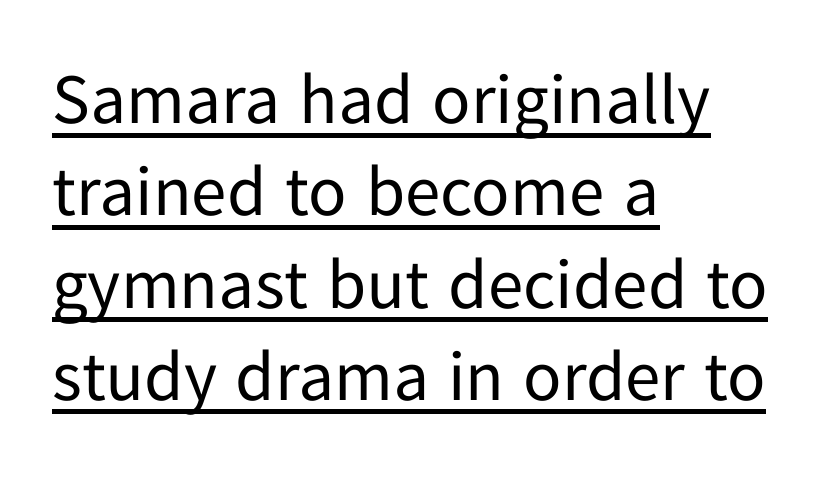
Designer's note — italics off, roman on. The rendering anchors every line to the left-hand side. Here the designer chose a conventional face with non-uniform glyph widths. The rendering shows plain stroke endings on the letterforms — a sans-serif design. Underlined type.
